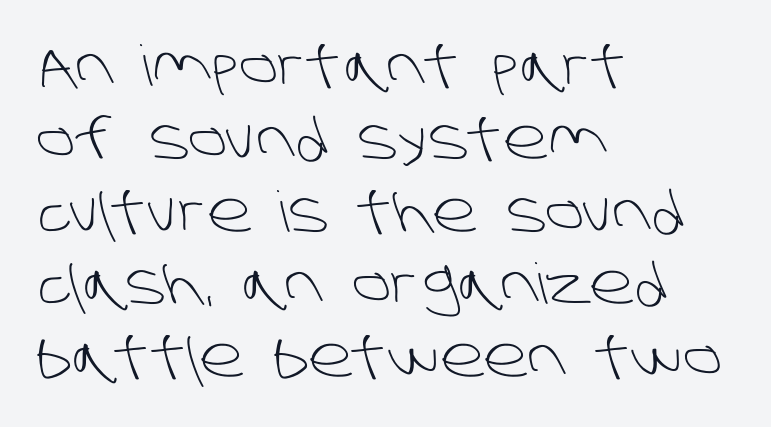
{"serif": "no", "bold": "no", "weight": "light", "width": "normal", "stroke_contrast": "low", "x_height": "large", "monospaced": "no", "underline": "no", "align": "left", "line_spacing": "normal", "line_spacing_ratio": 1.3, "letter_spacing": "normal", "letter_spacing_em": 0.0, "glyph_px": 56}
